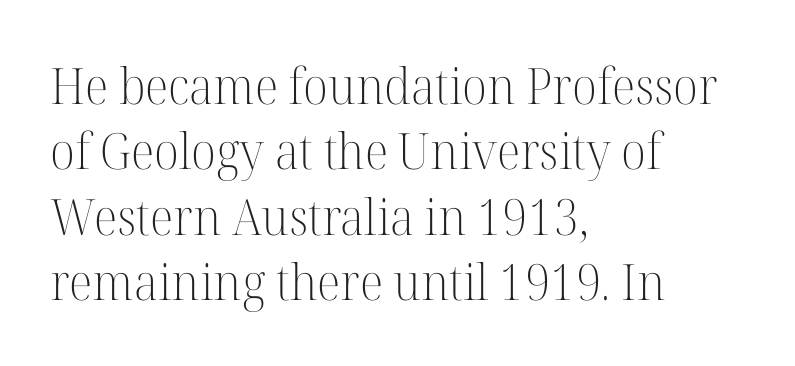
{"serif": "yes", "italic": "no", "bold": "no", "weight": "light", "width": "normal", "stroke_contrast": "high", "x_height": "medium", "monospaced": "no", "underline": "no", "align": "left", "line_spacing": "normal", "line_spacing_ratio": 1.31, "letter_spacing": "normal", "letter_spacing_em": 0.0, "glyph_px": 50}
